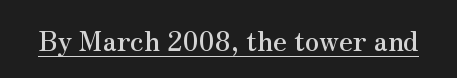
In terms of letterspacing, this is plain default setting. Ascenders rise straight up at ninety degrees. Underline: present.
